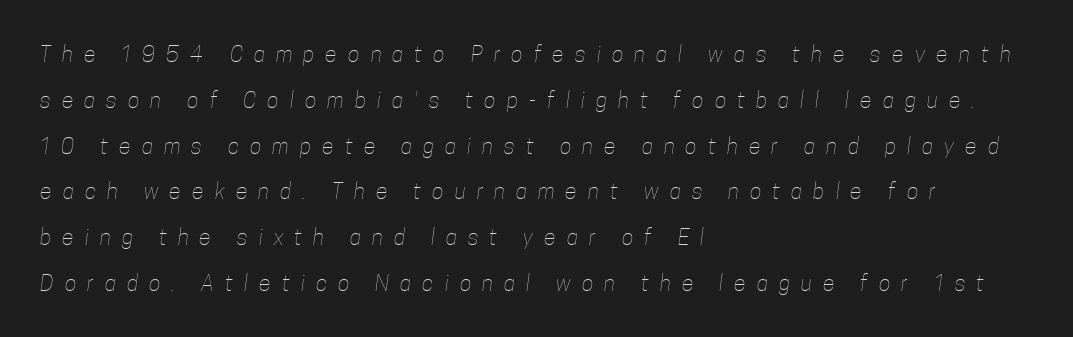
Tracking here is generous; glyphs stand well apart from one another. Counters stay open thanks to moderate or lighter strokes. Leading: increased. If you drew a ruler down the left edge, every line would touch it. Each row of text sits above clean, open space.
